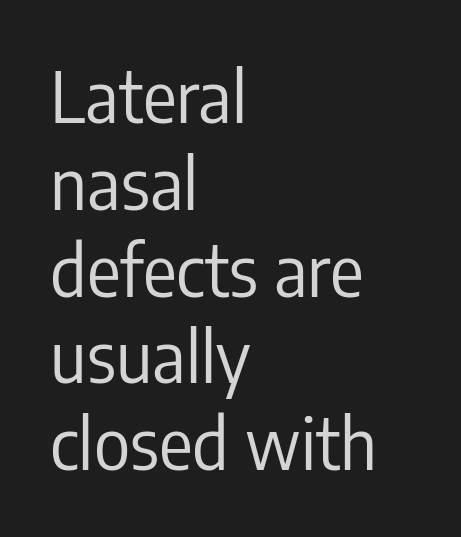
The image shows 70 px regular-weight, condensed sans-serif type, upright; set left-aligned, line spacing 1.24x, normal letter spacing, not underlined; low stroke contrast and a medium x-height.
